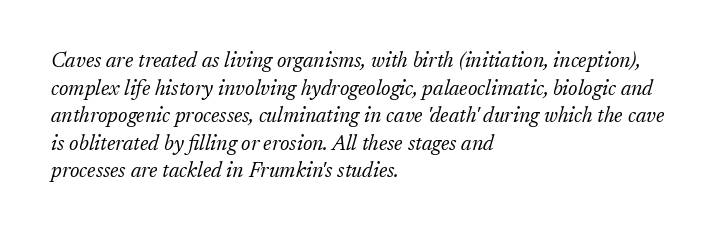
Summary of weight: not heavy and not bold. The whole block is typeset with a tilt. Underline: absent. Look at the tracking — it's just the regular setting, nothing added. Line beginnings align vertically; line endings do not.
